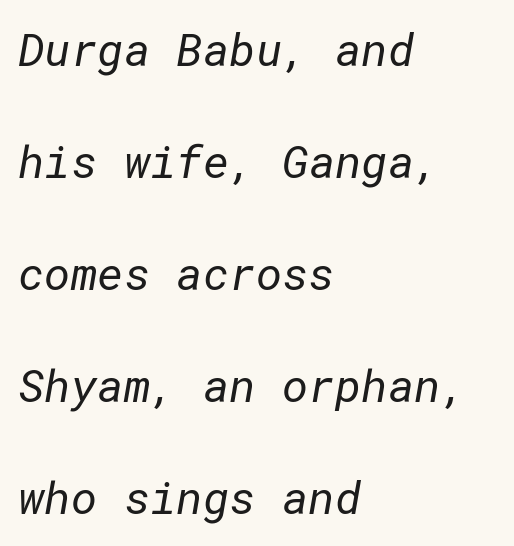
{"serif": "no", "bold": "no", "weight": "regular", "width": "normal", "stroke_contrast": "low", "x_height": "medium", "underline": "no", "align": "left", "line_spacing": "loose", "line_spacing_ratio": 2.49, "letter_spacing": "normal", "letter_spacing_em": 0.0, "glyph_px": 45}
